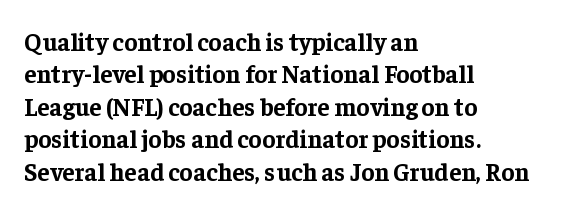
{"italic": "no", "bold": "yes", "underline": "no", "align": "left", "line_spacing": "normal", "line_spacing_ratio": 1.3, "letter_spacing": "normal", "letter_spacing_em": 0.0, "glyph_px": 25}
